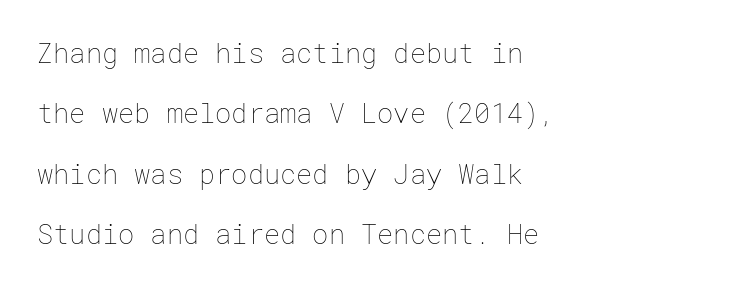
The image shows 27 px text type, upright; set left-aligned, loose line spacing (2.24x), normal letter spacing, not underlined.
